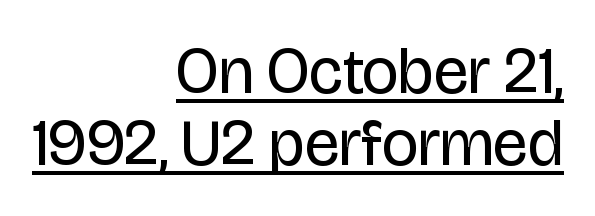
The image shows 65 px regular-weight, condensed sans-serif type, upright; set right-aligned, tight line spacing (1.11x), normal letter spacing, underlined; low stroke contrast and a large x-height.
